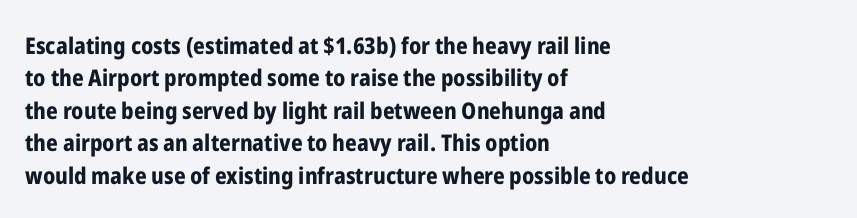
Q: Is the text bold? A: Yes.
Q: Is the text italic (slanted)? A: No, it is upright.
Q: Is the text underlined? A: No.
Q: How is the paragraph aligned? A: Left-aligned.
Q: Is the spacing between letters normal or unusually wide? A: Normal.
Q: Is the spacing between lines tight, normal or loose? A: Normal.
